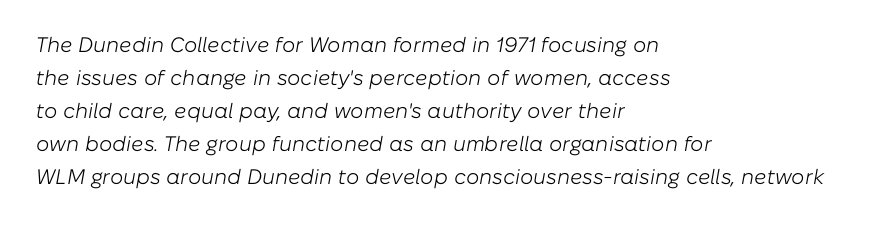
Baseline-to-baseline distance is the conventional proportion of letter height. The horizontal fit of the characters is conventional and even. Each row of text sits above clean, open space. The rendering anchors every line to the left-hand side.
